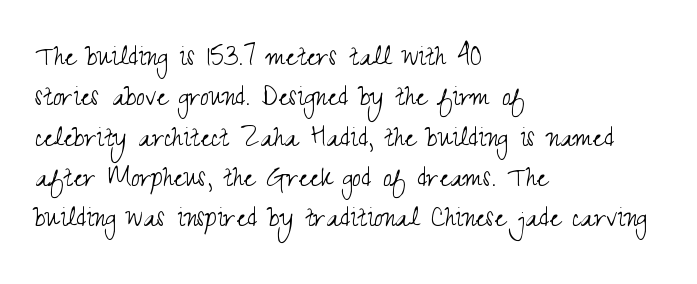
No extra tracking has been applied to these lines. Bare-footed words on every line. Leftover space on each line is placed entirely after the last word. Here the designer chose a conventional face with non-uniform glyph widths. Letters have the restrained weight of plain body copy at most. Nope, not italic — everything's standing straight.
